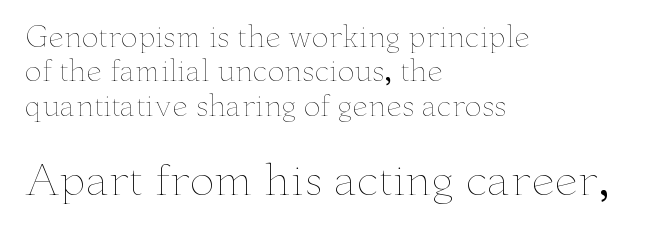
{"italic": "no", "bold": "no", "weight": "thin", "width": "wide", "stroke_contrast": "low", "x_height": "small", "monospaced": "no", "underline": "no", "align": "left", "line_spacing_ratio": 1.23, "letter_spacing": "normal", "letter_spacing_em": 0.0, "larger_block": "second", "size_ratio": 1.5, "glyph_px": 42}
